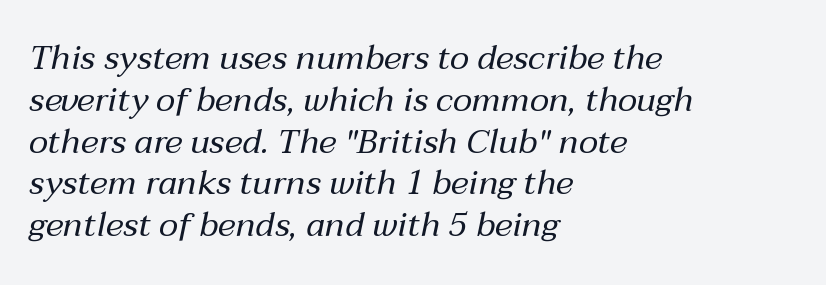
{"italic": "yes", "lean": "right", "slant_degrees": 12, "bold": "no", "weight": "regular", "width": "normal", "stroke_contrast": "medium", "x_height": "medium", "monospaced": "no", "underline": "no", "align": "left", "line_spacing_ratio": 1.23, "letter_spacing": "normal", "letter_spacing_em": 0.0, "glyph_px": 34}
